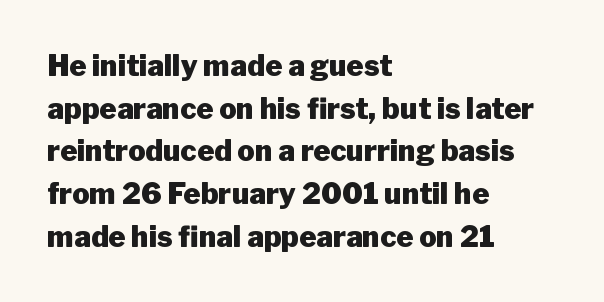
The image shows 29 px heavy sans-serif type, upright; set left-aligned, normal line spacing (1.47x), normal letter spacing, not underlined; low stroke contrast and a medium x-height.
